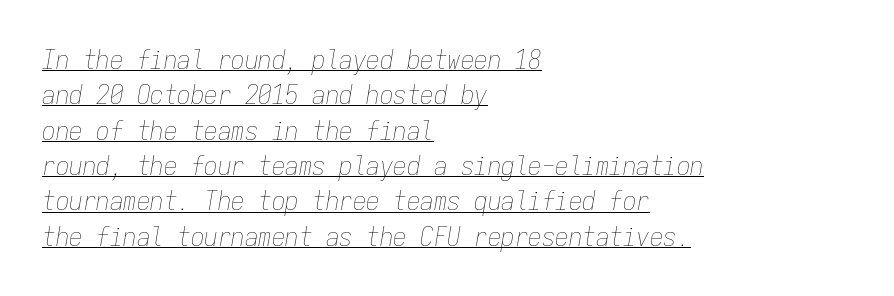
The image shows 27 px text type, italic (leaning right); set left-aligned, normal line spacing (1.31x), normal letter spacing, underlined.
